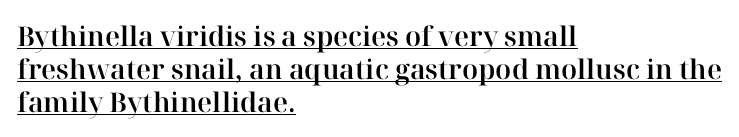
Q: Is the text italic (slanted)? A: No, it is upright.
Q: Is the text underlined? A: Yes.
Q: How is the paragraph aligned? A: Left-aligned.
Q: Is the spacing between letters normal or unusually wide? A: Normal.
